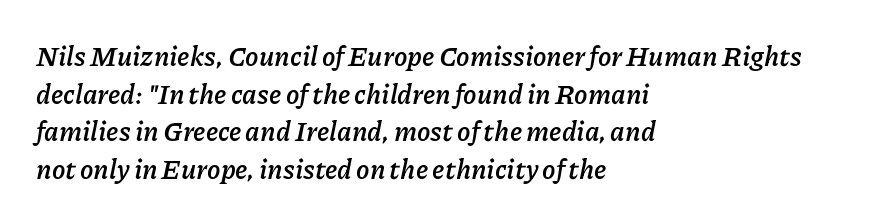
Vertically, the passage feels balanced, rows spaced as you'd expect. Yep, that's italic — everything's leaning. Caption: standard tracking, unaltered. Type without underlining. Summary of weight: heavy, a full bold.
